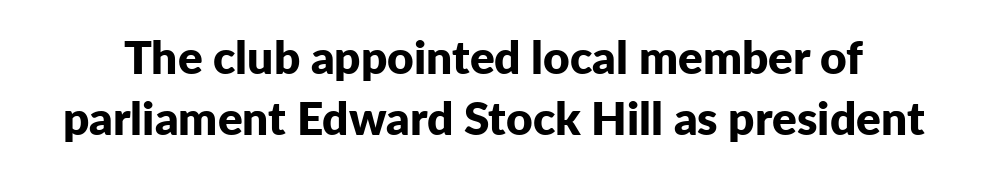
The type is set solid horizontally, with unmodified tracking. Does the type have serifs? No, each stem ends abruptly. Posture: upright roman. Stroke thickness is high; the sample reads as a true bold.
